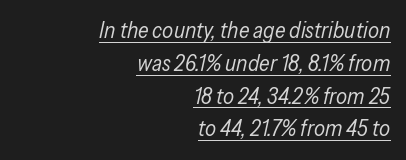
The tracking reads as untouched default to a designer's eye. There's an unmistakable incline to the writing here. Unbolded letterforms with no extra heft. Casual observation: everything's shoved over to the right.
